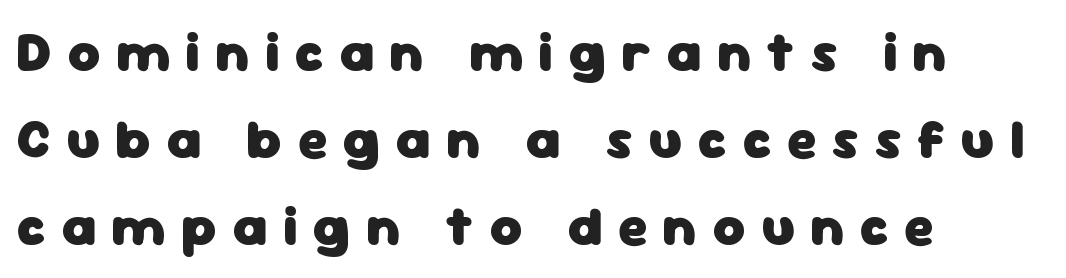
Q: Is the text bold? A: Yes.
Q: Is the text italic (slanted)? A: No, it is upright.
Q: Is the typeface a serif or a sans-serif typeface? A: Sans-serif.
Q: Is the text underlined? A: No.
Q: How is the paragraph aligned? A: Left-aligned.
Q: Is the spacing between letters normal or unusually wide? A: Unusually wide.
Q: Is the spacing between lines tight, normal or loose? A: Normal.
Q: Width (condensed, normal, or wide)? A: Normal.
Q: Stroke contrast? A: Low.
Q: x-height? A: Medium.
Q: Monospaced? A: No.
